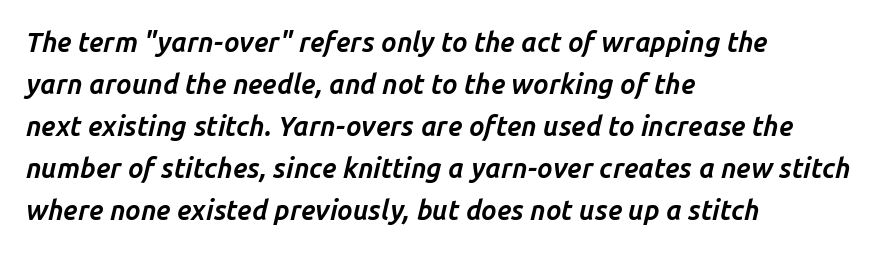
{"italic": "yes", "lean": "right", "slant_degrees": 14, "bold": "yes", "underline": "no", "align": "left", "line_spacing": "normal", "line_spacing_ratio": 1.56, "letter_spacing": "normal", "letter_spacing_em": 0.0, "glyph_px": 27}
